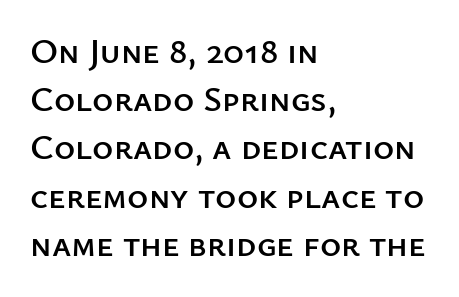
Quick note: not italic, upright. Grotesque or geometric, the face here clearly has no serifs. Lines of text with bare space underneath. Leading matches the norm, producing a regular column. Varying glyph widths throughout — classic text-font behaviour. Does the copy run flush right? No — it runs flush left.
